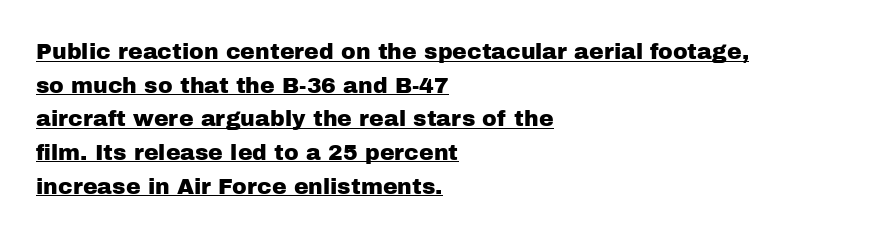
Q: Is the text italic (slanted)? A: No, it is upright.
Q: Is the text underlined? A: Yes.
Q: How is the paragraph aligned? A: Left-aligned.
Q: Is the spacing between letters normal or unusually wide? A: Normal.
Q: Is the spacing between lines tight, normal or loose? A: Normal.
